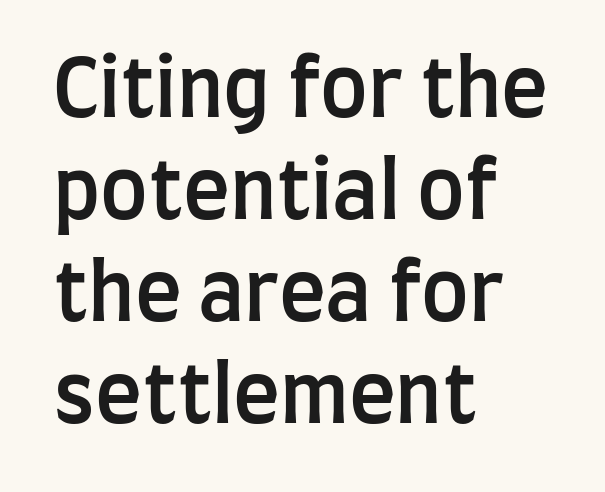
The text block is weighted toward the left margin, trailing off unevenly rightward. How would I describe the line gaps? Plain and ordinary. The passage shown is not underscored anywhere. Look at the stroke-to-counter ratio: somewhat heavy, a semibold. Ascenders rise straight up at ninety degrees. A typesetter would call this zero additional tracking.
